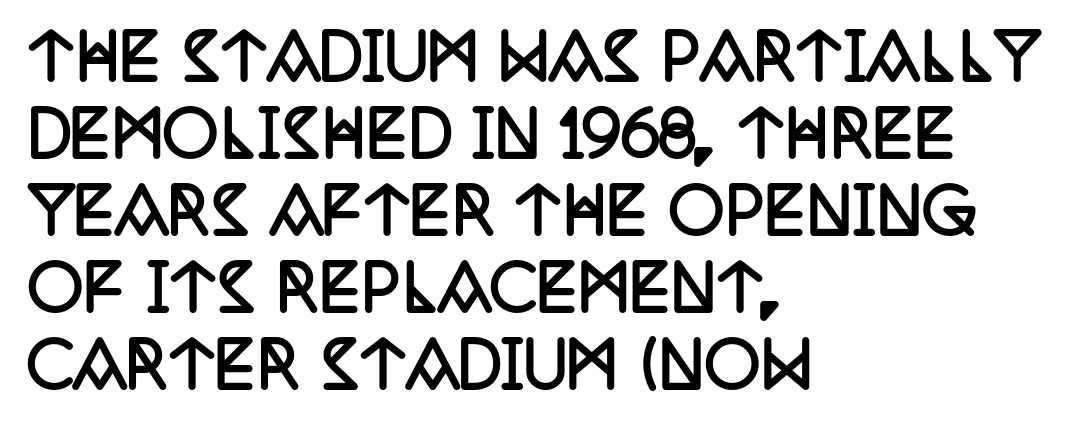
Q: Is the text bold? A: Yes.
Q: Is the text italic (slanted)? A: No, it is upright.
Q: Is the typeface a serif or a sans-serif typeface? A: Serif.
Q: Is the text underlined? A: No.
Q: How is the paragraph aligned? A: Left-aligned.
Q: Is the spacing between letters normal or unusually wide? A: Normal.
Q: Width (condensed, normal, or wide)? A: Condensed.
Q: Stroke contrast? A: Low.
Q: x-height? A: Large.
Q: Monospaced? A: No.
